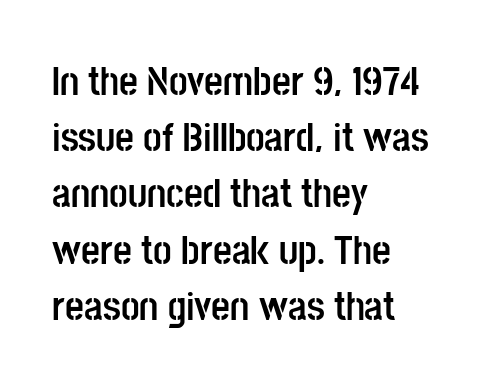
{"serif": "no", "italic": "no", "bold": "yes", "weight": "semibold", "width": "condensed", "stroke_contrast": "low", "x_height": "large", "monospaced": "no", "underline": "no", "align": "left", "line_spacing": "normal", "line_spacing_ratio": 1.37, "letter_spacing": "normal", "letter_spacing_em": 0.0, "glyph_px": 41}
